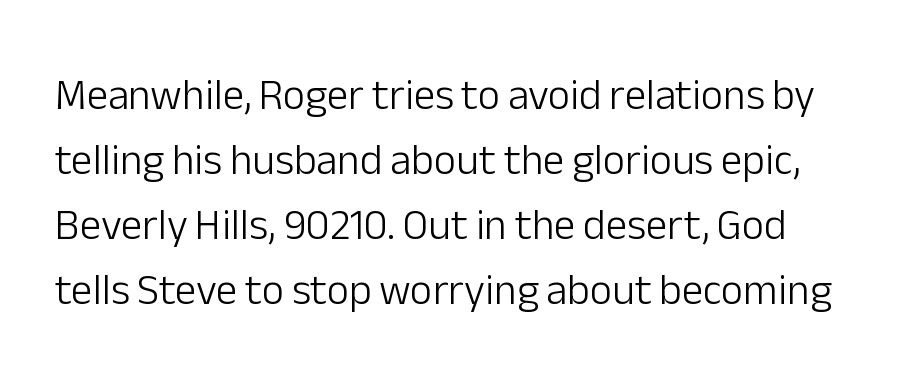
How are the letters spaced? Ordinarily, with no added tracking. These lines are rendered in a variable-pitch font. Descenders hang freely into open space. Is the stroke heavy? The answer is a plain regular-or-lighter. The designer left line spacing at the default.
